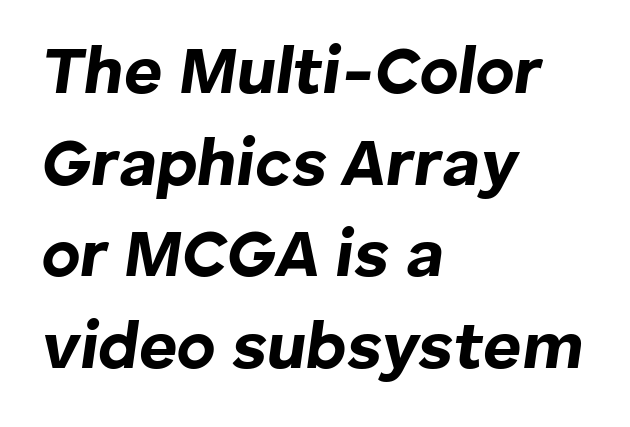
The image shows 66 px bold type, italic (leaning right); set left-aligned, normal line spacing (1.39x), normal letter spacing, not underlined; low stroke contrast and a medium x-height.
